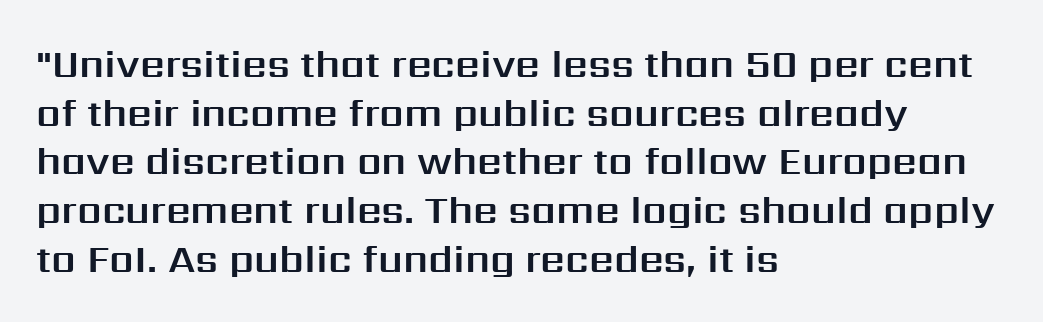
Q: Is the text italic (slanted)? A: No, it is upright.
Q: Is the typeface a serif or a sans-serif typeface? A: Sans-serif.
Q: Is the text underlined? A: No.
Q: How is the paragraph aligned? A: Left-aligned.
Q: Is the spacing between letters normal or unusually wide? A: Normal.
Q: Is the spacing between lines tight, normal or loose? A: Normal.
Q: Width (condensed, normal, or wide)? A: Normal.
Q: Stroke contrast? A: Medium.
Q: x-height? A: Medium.
Q: Monospaced? A: No.
